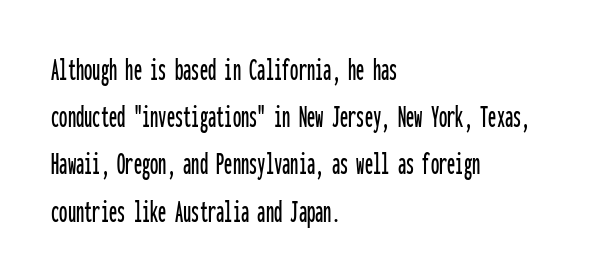
The image shows 33 px condensed sans-serif type, upright, monospaced; set left-aligned, normal line spacing (1.43x), normal letter spacing, not underlined; low stroke contrast and a medium x-height.
